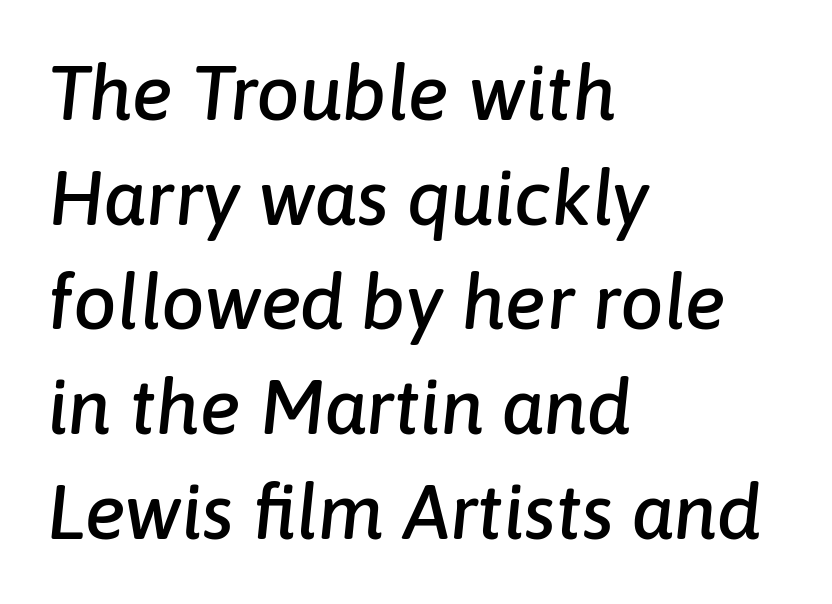
Q: Is the text italic (slanted)? A: Yes, it leans right by about 6 degrees.
Q: Is the text underlined? A: No.
Q: How is the paragraph aligned? A: Left-aligned.
Q: Is the spacing between letters normal or unusually wide? A: Normal.
Q: Is the spacing between lines tight, normal or loose? A: Normal.
Q: Width (condensed, normal, or wide)? A: Normal.
Q: Stroke contrast? A: Low.
Q: x-height? A: Medium.
Q: Monospaced? A: No.
